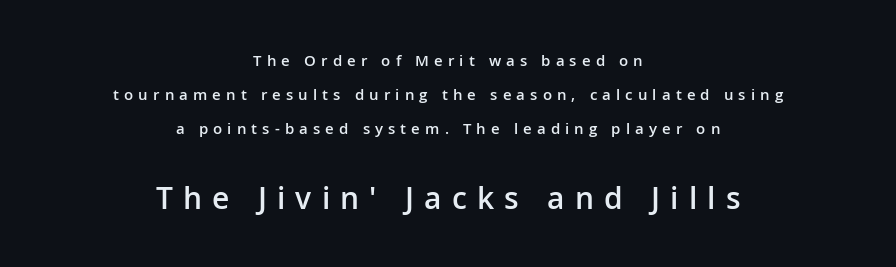
Type style note: lacks serifs. You could not count columns in this text — the font is proportionally spaced. The more generous point size was reserved for the lower chunk. Vertical spacing — loose. Does extra space separate the letters? Yes, quite a lot of it. Slightly chunky letters — semibold, I'd say, not full bold.
